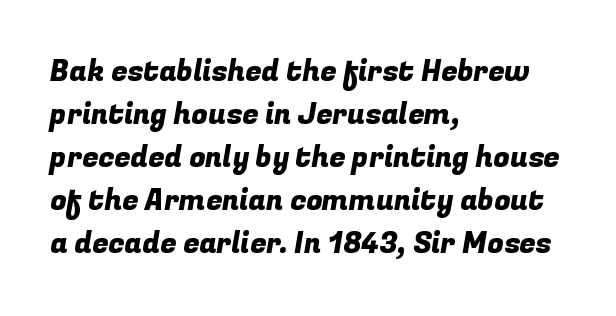
This sample keeps an unexceptional amount of space between lines. The designer went with a sans here, leaving each stem footless. The glyphs are unaccompanied by any horizontal stroke below them. Each letter keeps its own natural width here, so spacing adapts to shape.
